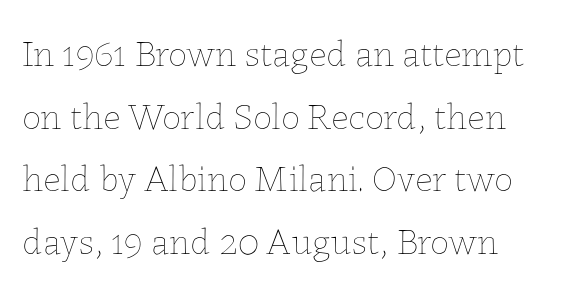
Q: Is the text bold? A: No.
Q: Is the text italic (slanted)? A: No, it is upright.
Q: Is the text underlined? A: No.
Q: How is the paragraph aligned? A: Left-aligned.
Q: Is the spacing between letters normal or unusually wide? A: Normal.
Q: Is the spacing between lines tight, normal or loose? A: Normal.
Q: Width (condensed, normal, or wide)? A: Normal.
Q: Stroke contrast? A: Low.
Q: x-height? A: Medium.
Q: Monospaced? A: No.
